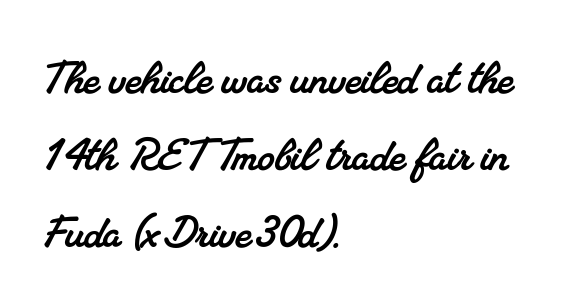
Varying glyph widths throughout — classic text-font behaviour. Type style note: has serifs. Nobody drew a line under any word here. Standard letterfit; no display-style spreading of the glyphs. This block has exactly the height ordinary leading produces. Layout note: lines flush left.
